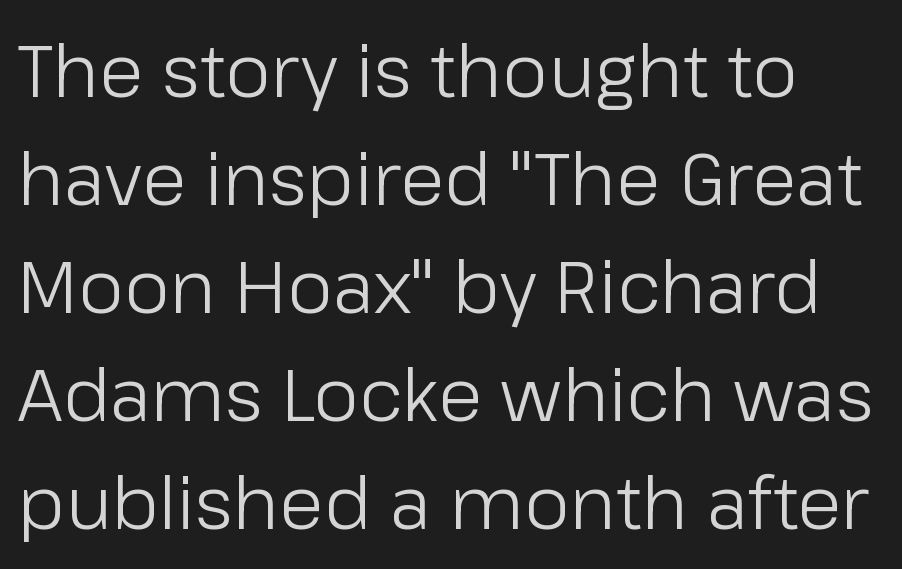
{"serif": "no", "italic": "no", "bold": "no", "weight": "light", "width": "normal", "stroke_contrast": "low", "x_height": "medium", "monospaced": "no", "underline": "no", "line_spacing": "normal", "line_spacing_ratio": 1.48, "letter_spacing": "normal", "letter_spacing_em": 0.0, "glyph_px": 73}
